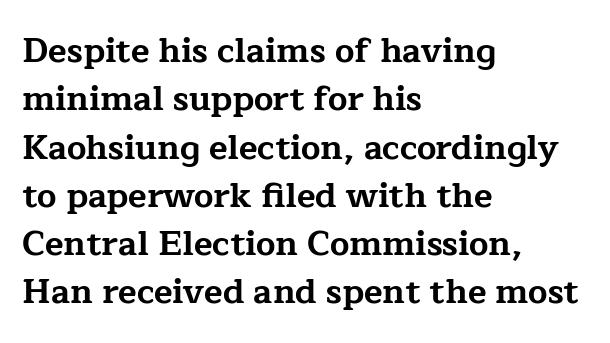
The letters carry serifs — small finishing strokes at the ends of their stems. Where is the straight margin? On the left. The passage shown is emphatically bold. The zone under the glyphs is completely vacant. Posture: upright roman. Quick note: interline space is typical.
